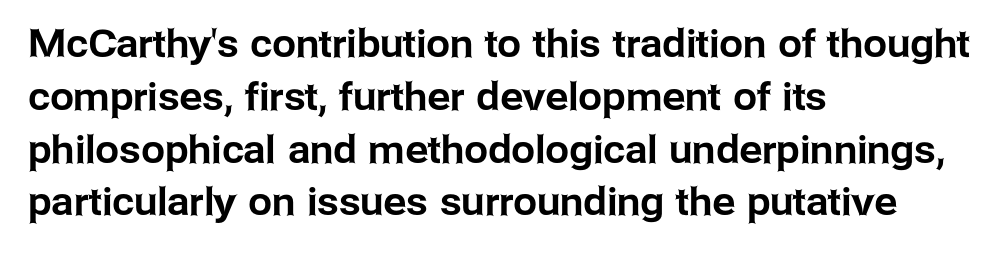
The passage is arranged the way most books set body copy — flush left. You could not count columns in this text — the font is proportionally spaced. This sample uses plain, unmodified letter spacing. The font's upright variant was chosen for this text.
